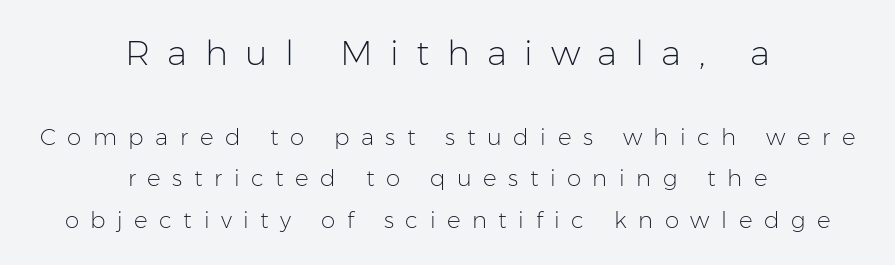
{"serif": "no", "italic": "no", "bold": "no", "weight": "light", "width": "normal", "stroke_contrast": "low", "x_height": "medium", "monospaced": "no", "underline": "no", "align": "center", "line_spacing_ratio": 1.8, "letter_spacing": "wide", "letter_spacing_em": 0.5, "larger_block": "first", "size_ratio": 1.52, "glyph_px": 35}
